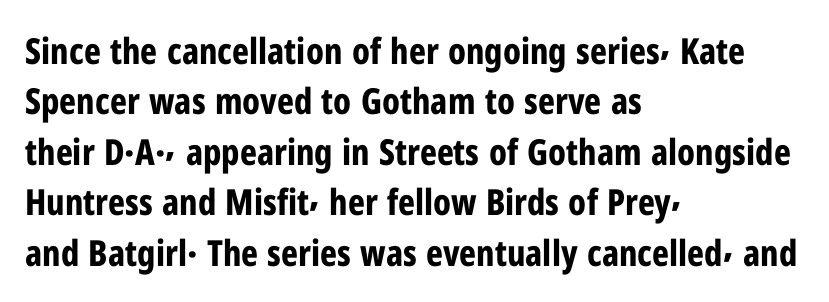
Q: Is the text bold? A: Yes.
Q: Is the text italic (slanted)? A: No, it is upright.
Q: Is the typeface a serif or a sans-serif typeface? A: Sans-serif.
Q: Is the text underlined? A: No.
Q: How is the paragraph aligned? A: Left-aligned.
Q: Is the spacing between letters normal or unusually wide? A: Normal.
Q: Is the spacing between lines tight, normal or loose? A: Normal.
Q: Width (condensed, normal, or wide)? A: Condensed.
Q: Stroke contrast? A: Low.
Q: x-height? A: Medium.
Q: Monospaced? A: No.
